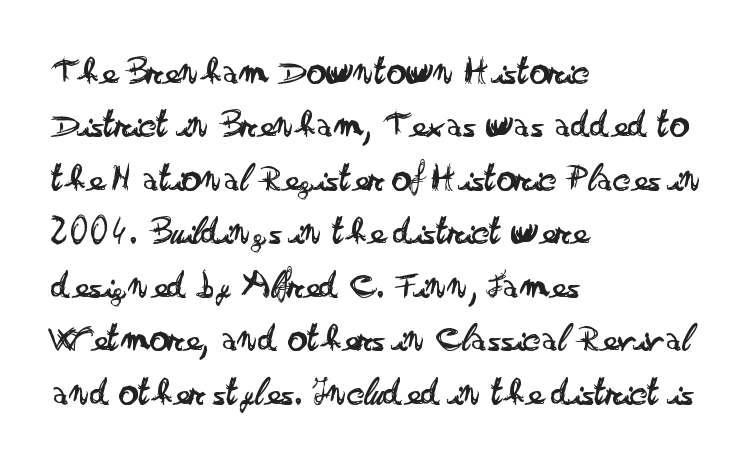
{"serif": "no", "italic": "no", "bold": "no", "weight": "regular", "width": "wide", "stroke_contrast": "low", "x_height": "small", "monospaced": "no", "underline": "no", "align": "left", "line_spacing": "normal", "line_spacing_ratio": 1.37, "letter_spacing": "normal", "letter_spacing_em": 0.0, "glyph_px": 39}
